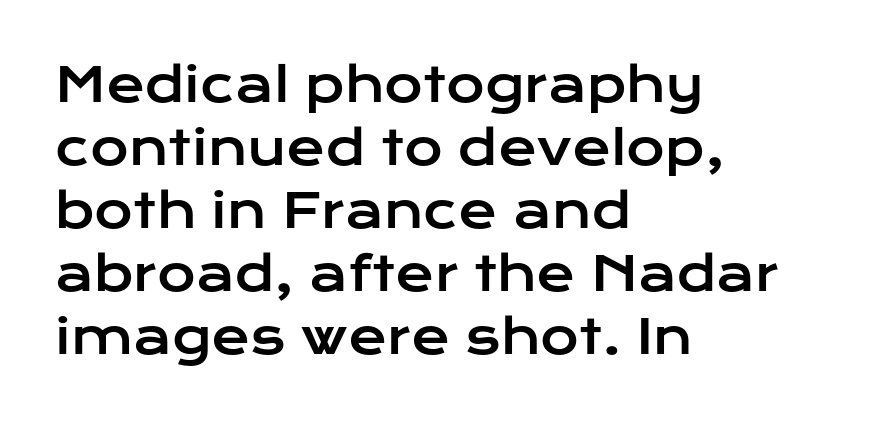
Evenly set lines give the paragraph a standard silhouette. Regarding serifs, this sample does without them. The compositor pushed each line to the left boundary. In terms of letterspacing, this is plain default setting. The passage shown is typed in a proportional face where columns would drift.
